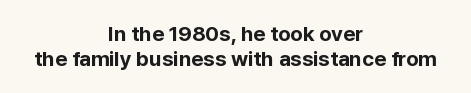
The image shows 21 px bold type, upright; set centered, line spacing 1.17x, normal letter spacing, not underlined.
